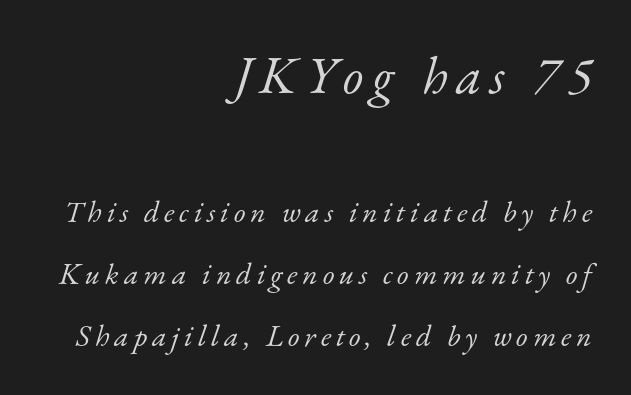
Q: Is the text bold? A: No.
Q: Is the text italic (slanted)? A: Yes, it leans right by about 17 degrees.
Q: Is the typeface a serif or a sans-serif typeface? A: Serif.
Q: Is the text underlined? A: No.
Q: How is the paragraph aligned? A: Right-aligned.
Q: Is the spacing between lines tight, normal or loose? A: Loose.
Q: Which block of text is set in a larger size, the first (top) or the second (bottom)? A: The first (top) one.
Q: Width (condensed, normal, or wide)? A: Normal.
Q: Stroke contrast? A: Low.
Q: x-height? A: Small.
Q: Monospaced? A: No.
